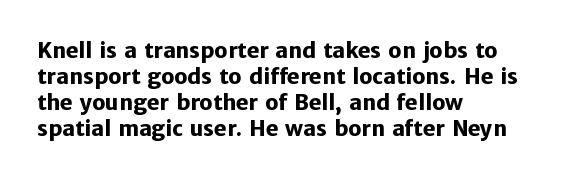
The strokes are fattened all the way to bold. Visually the block forms a straight wall on the left and a jagged coastline on the right. A typesetter would mark this as roman, not italic. The words here are not underlined.
